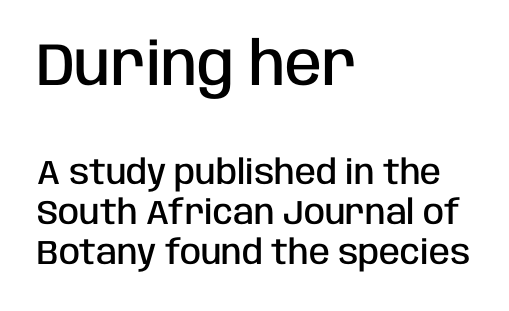
Q: Is the text bold? A: Semi-bold.
Q: Is the text italic (slanted)? A: No, it is upright.
Q: Is the typeface a serif or a sans-serif typeface? A: Sans-serif.
Q: Is the text underlined? A: No.
Q: How is the paragraph aligned? A: Left-aligned.
Q: Is the spacing between letters normal or unusually wide? A: Normal.
Q: Which block of text is set in a larger size, the first (top) or the second (bottom)? A: The first (top) one.
Q: Width (condensed, normal, or wide)? A: Condensed.
Q: Stroke contrast? A: Low.
Q: x-height? A: Large.
Q: Monospaced? A: No.
